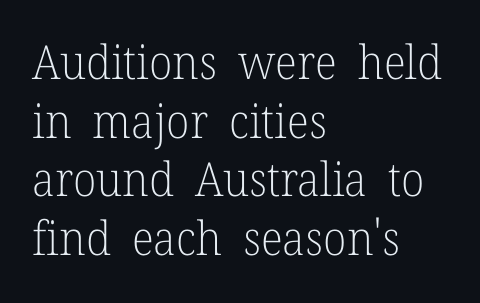
Q: Is the text bold? A: No.
Q: Is the text italic (slanted)? A: No, it is upright.
Q: Is the typeface a serif or a sans-serif typeface? A: Serif.
Q: Is the text underlined? A: No.
Q: How is the paragraph aligned? A: Left-aligned.
Q: Is the spacing between letters normal or unusually wide? A: Normal.
Q: Is the spacing between lines tight, normal or loose? A: Normal.
Q: Width (condensed, normal, or wide)? A: Normal.
Q: Stroke contrast? A: Low.
Q: x-height? A: Medium.
Q: Monospaced? A: No.
